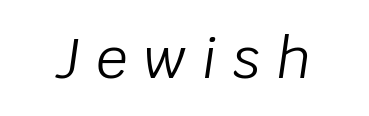
{"italic": "yes", "lean": "right", "slant_degrees": 8, "bold": "no", "weight": "light", "width": "normal", "stroke_contrast": "low", "x_height": "large", "monospaced": "no", "underline": "no", "letter_spacing": "wide", "letter_spacing_em": 0.28, "glyph_px": 56}
